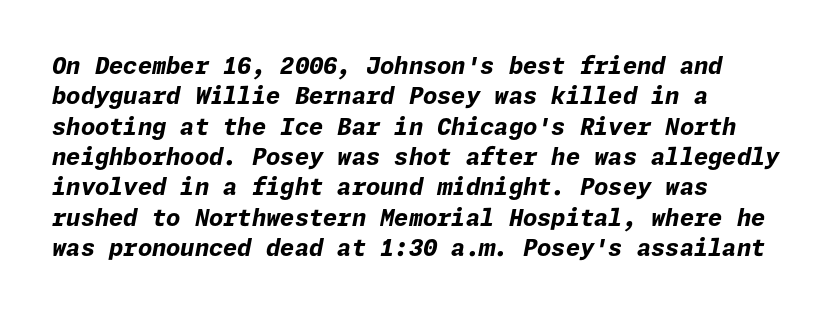
In terms of weight, the rendering is a true, heavy bold. Interline gaps are of average width in this sample. Beneath every word, the page is bare. Looking at the ascenders, they clearly lean.
